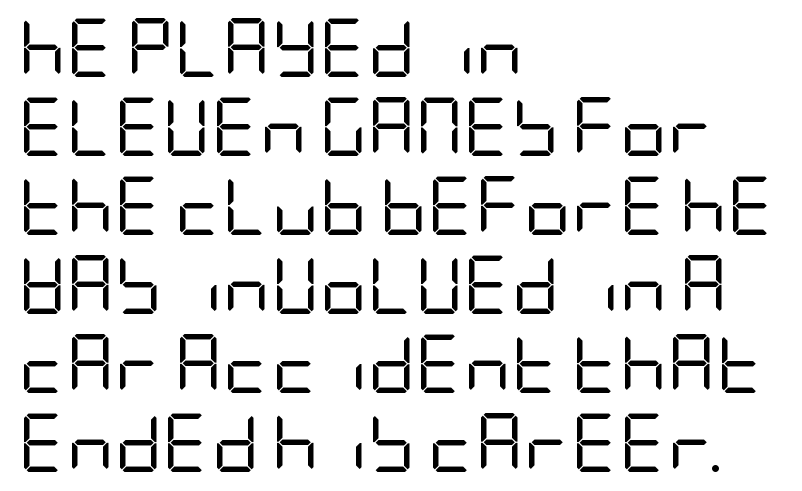
The image shows 59 px regular-weight, condensed sans-serif type, upright; set left-aligned, normal line spacing (1.34x), normal letter spacing, not underlined; low stroke contrast and a large x-height.
